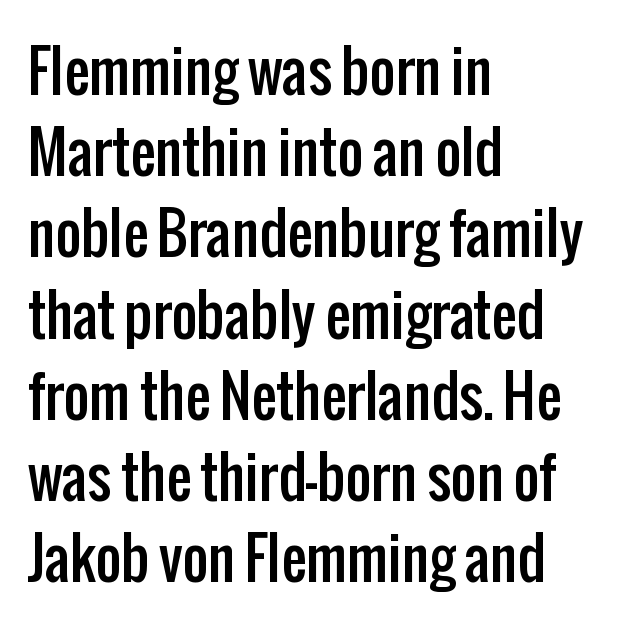
The image shows 56 px condensed sans-serif type, upright; set left-aligned, normal line spacing (1.45x), normal letter spacing, not underlined; low stroke contrast and a medium x-height.
